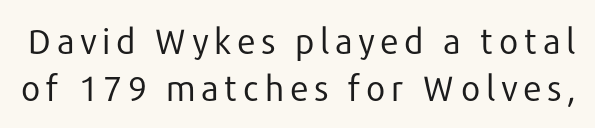
Q: Is the text bold? A: No.
Q: Is the text italic (slanted)? A: No, it is upright.
Q: Is the typeface a serif or a sans-serif typeface? A: Sans-serif.
Q: Is the text underlined? A: No.
Q: Is the spacing between lines tight, normal or loose? A: Normal.
Q: Width (condensed, normal, or wide)? A: Normal.
Q: Stroke contrast? A: Low.
Q: x-height? A: Medium.
Q: Monospaced? A: No.
